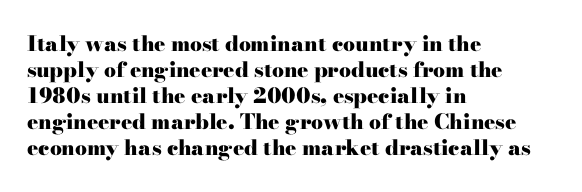
Q: Is the text bold? A: Yes.
Q: Is the text italic (slanted)? A: No, it is upright.
Q: Is the text underlined? A: No.
Q: How is the paragraph aligned? A: Left-aligned.
Q: Is the spacing between letters normal or unusually wide? A: Normal.
